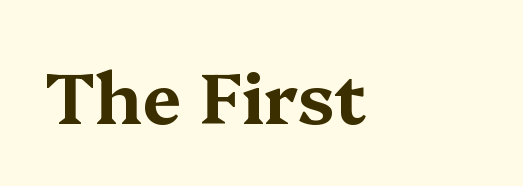
The image shows 71 px wide serif type, upright; set left-aligned, normal letter spacing, not underlined; medium stroke contrast and a medium x-height.
